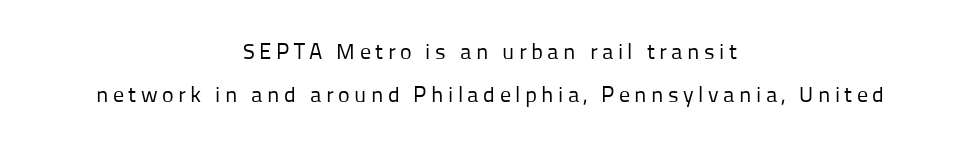
The image shows 22 px text type, upright; set centered, loose line spacing (1.96x), unusually wide letter spacing (+0.2 em), not underlined.
